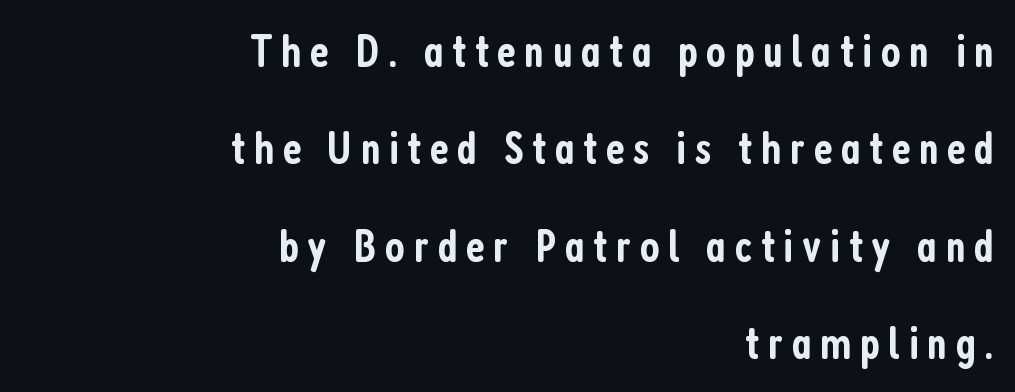
Q: Is the text bold? A: Semi-bold.
Q: Is the text italic (slanted)? A: No, it is upright.
Q: Is the typeface a serif or a sans-serif typeface? A: Sans-serif.
Q: Is the text underlined? A: No.
Q: How is the paragraph aligned? A: Right-aligned.
Q: Is the spacing between lines tight, normal or loose? A: Loose.
Q: Width (condensed, normal, or wide)? A: Condensed.
Q: Stroke contrast? A: Low.
Q: x-height? A: Medium.
Q: Monospaced? A: No.
